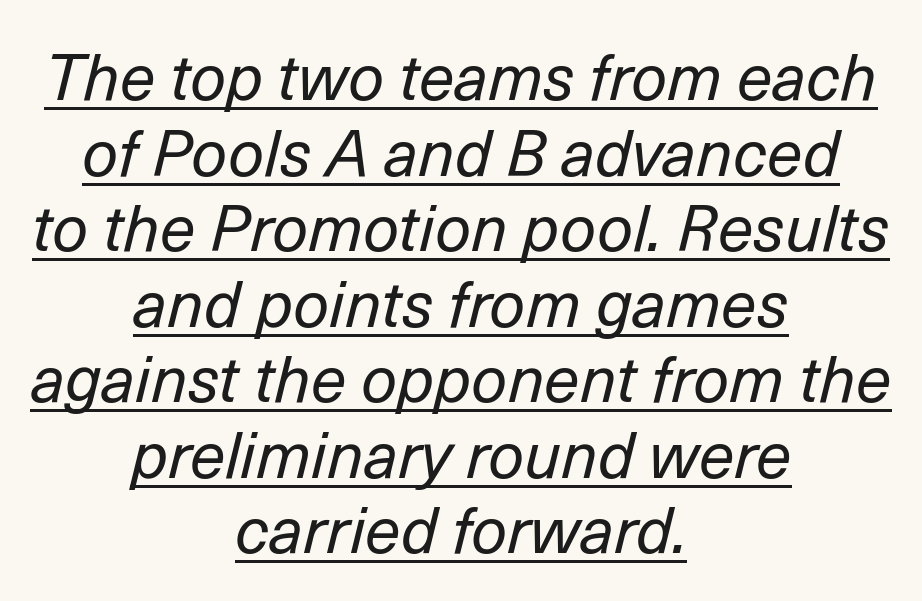
Q: Is the text bold? A: No.
Q: Is the text italic (slanted)? A: Yes, it leans right by about 14 degrees.
Q: Is the text underlined? A: Yes.
Q: How is the paragraph aligned? A: Centered.
Q: Is the spacing between letters normal or unusually wide? A: Normal.
Q: Width (condensed, normal, or wide)? A: Normal.
Q: Stroke contrast? A: Low.
Q: x-height? A: Medium.
Q: Monospaced? A: No.
